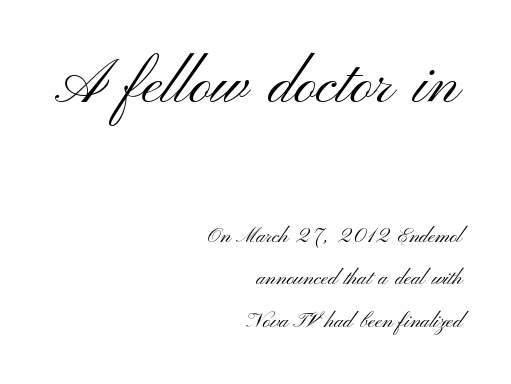
Q: Is the text bold? A: No.
Q: Is the text italic (slanted)? A: Yes.
Q: Is the typeface a serif or a sans-serif typeface? A: Sans-serif.
Q: Is the text underlined? A: No.
Q: How is the paragraph aligned? A: Right-aligned.
Q: Is the spacing between letters normal or unusually wide? A: Normal.
Q: Is the spacing between lines tight, normal or loose? A: Loose.
Q: Which block of text is set in a larger size, the first (top) or the second (bottom)? A: The first (top) one.
Q: Width (condensed, normal, or wide)? A: Wide.
Q: Stroke contrast? A: Medium.
Q: x-height? A: Small.
Q: Monospaced? A: No.
